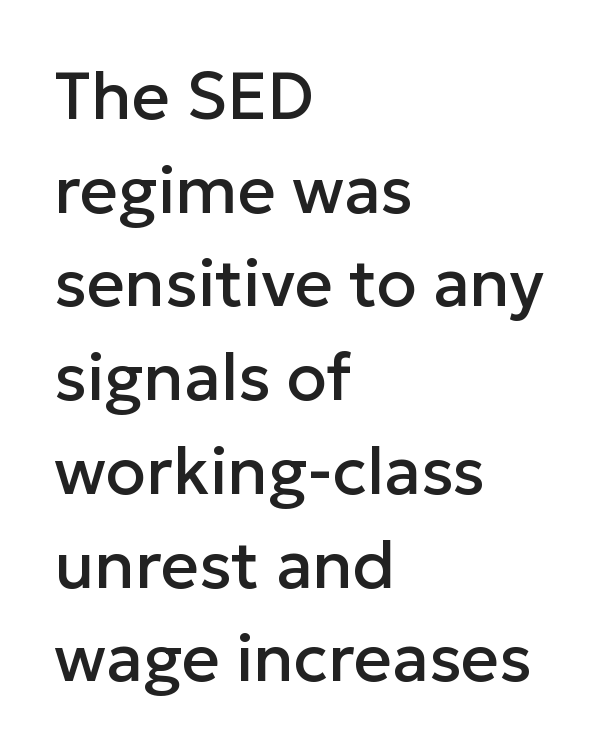
The image shows 66 px sans-serif type, upright; set left-aligned, normal line spacing (1.42x), normal letter spacing, not underlined; low stroke contrast and a medium x-height.
